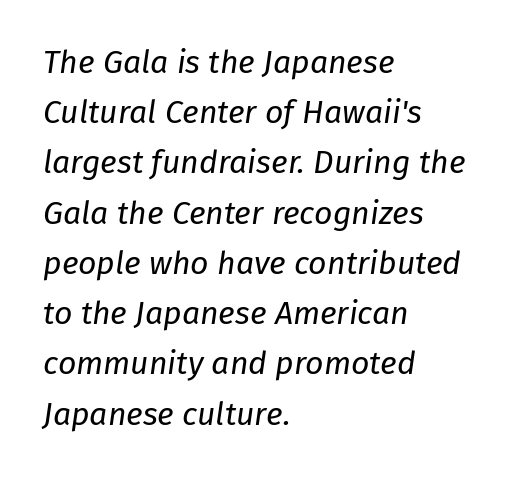
Q: Is the text bold? A: No.
Q: Is the text italic (slanted)? A: Yes, it leans right by about 8 degrees.
Q: Is the text underlined? A: No.
Q: How is the paragraph aligned? A: Left-aligned.
Q: Is the spacing between letters normal or unusually wide? A: Normal.
Q: Is the spacing between lines tight, normal or loose? A: Normal.
Q: Width (condensed, normal, or wide)? A: Normal.
Q: Stroke contrast? A: Low.
Q: x-height? A: Medium.
Q: Monospaced? A: No.
